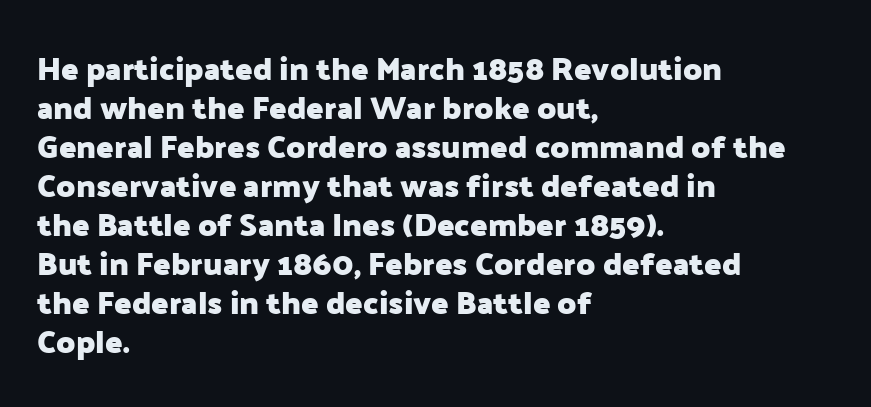
{"serif": "no", "italic": "no", "bold": "yes", "weight": "heavy", "width": "normal", "stroke_contrast": "low", "x_height": "medium", "monospaced": "no", "underline": "no", "align": "left", "line_spacing_ratio": 1.22, "letter_spacing": "normal", "letter_spacing_em": 0.0, "glyph_px": 32}
